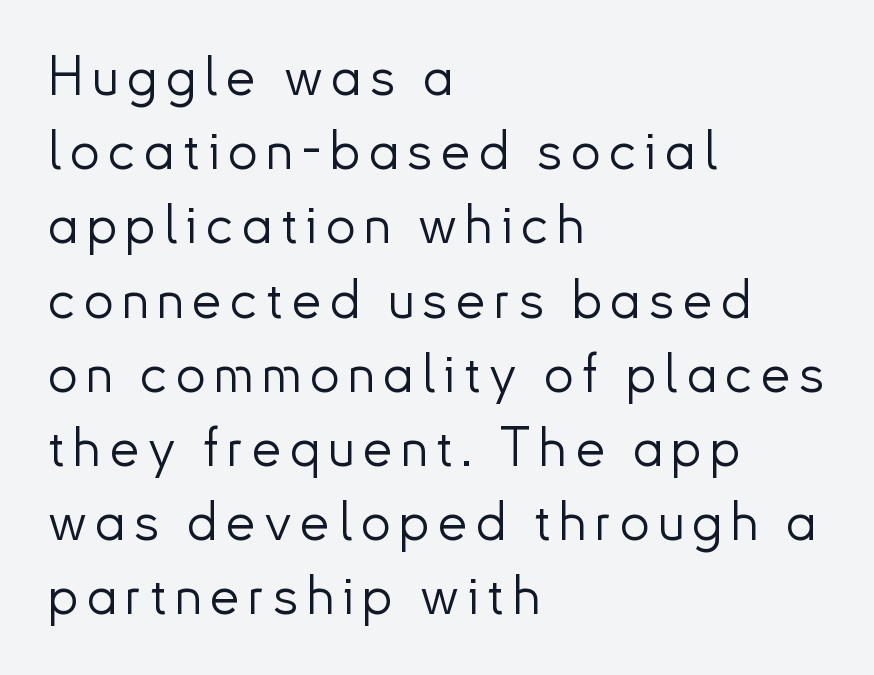
Each stroke keeps to a modest, everyday thickness or less. This block has exactly the height ordinary leading produces. The ragged edge is on the right, which tells us the setting is flush left. The glyphs are unaccompanied by any horizontal stroke below them. The letters stand straight up with perfectly vertical stems. Note the varied advance widths — an 'i' is clearly narrower than an 'm'.
